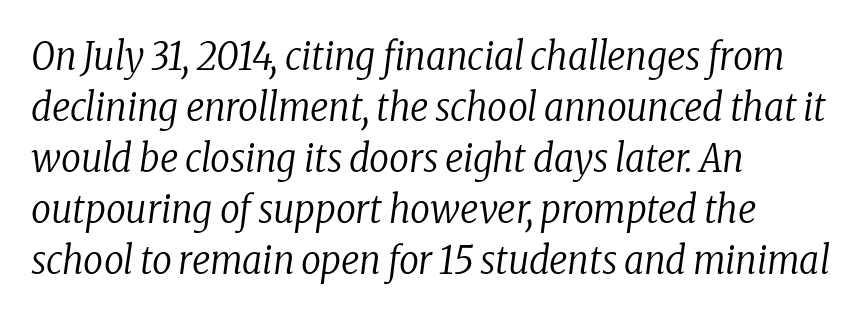
{"serif": "yes", "italic": "yes", "lean": "right", "slant_degrees": 8, "bold": "no", "weight": "regular", "width": "condensed", "stroke_contrast": "low", "x_height": "medium", "monospaced": "no", "underline": "no", "align": "left", "line_spacing": "normal", "line_spacing_ratio": 1.31, "letter_spacing": "normal", "letter_spacing_em": 0.0, "glyph_px": 39}
